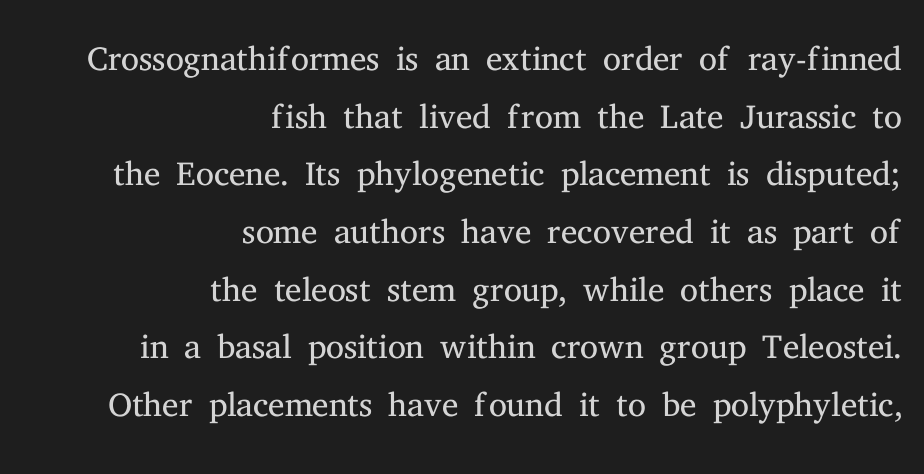
The setting favours the right margin, as signatures and pull-quotes sometimes do. Words appear dense and cohesive because spacing is normal. Proportional: the letters do not fall into vertical columns. Nope, not italic — everything's standing straight. This is serif lettering, the kind often seen in printed books.
